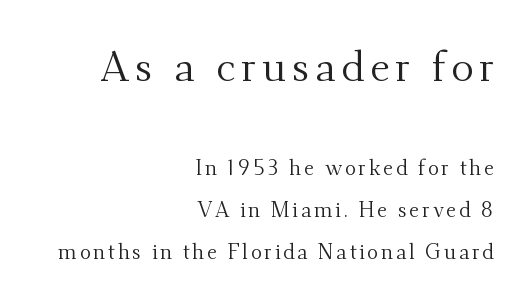
{"serif": "yes", "italic": "no", "bold": "no", "weight": "regular", "width": "normal", "stroke_contrast": "medium", "x_height": "small", "monospaced": "no", "underline": "no", "align": "right", "line_spacing": "loose", "line_spacing_ratio": 1.99, "larger_block": "first", "size_ratio": 2.0, "glyph_px": 42}
